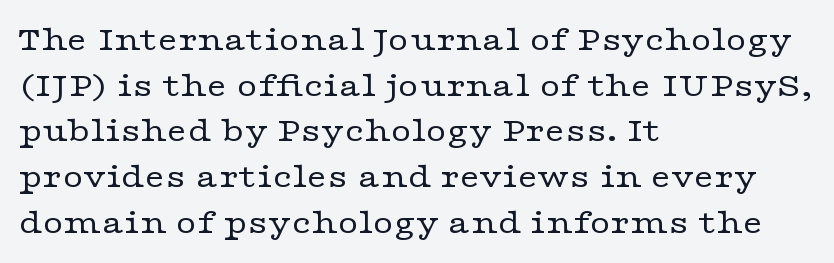
{"serif": "yes", "italic": "no", "bold": "no", "weight": "regular", "width": "wide", "stroke_contrast": "low", "x_height": "medium", "monospaced": "no", "underline": "no", "align": "left", "line_spacing": "normal", "line_spacing_ratio": 1.27, "letter_spacing": "normal", "letter_spacing_em": 0.0, "glyph_px": 36}
